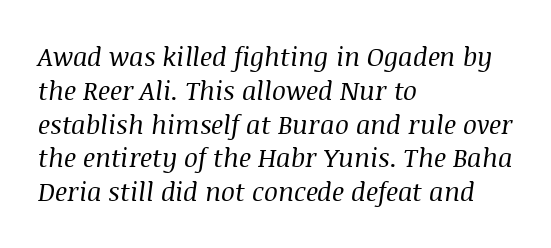
{"italic": "yes", "lean": "right", "slant_degrees": 8, "bold": "no", "underline": "no", "align": "left", "line_spacing": "normal", "line_spacing_ratio": 1.3, "letter_spacing": "normal", "letter_spacing_em": 0.0, "glyph_px": 26}
